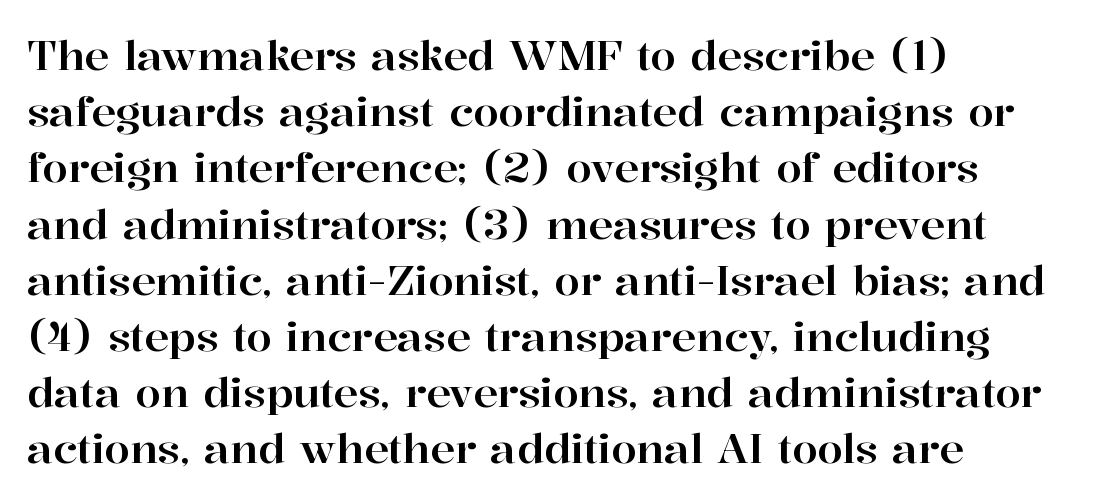
Q: Is the text italic (slanted)? A: No, it is upright.
Q: Is the typeface a serif or a sans-serif typeface? A: Serif.
Q: Is the text underlined? A: No.
Q: How is the paragraph aligned? A: Left-aligned.
Q: Is the spacing between letters normal or unusually wide? A: Normal.
Q: Is the spacing between lines tight, normal or loose? A: Normal.
Q: Width (condensed, normal, or wide)? A: Normal.
Q: Stroke contrast? A: High.
Q: x-height? A: Medium.
Q: Monospaced? A: No.
